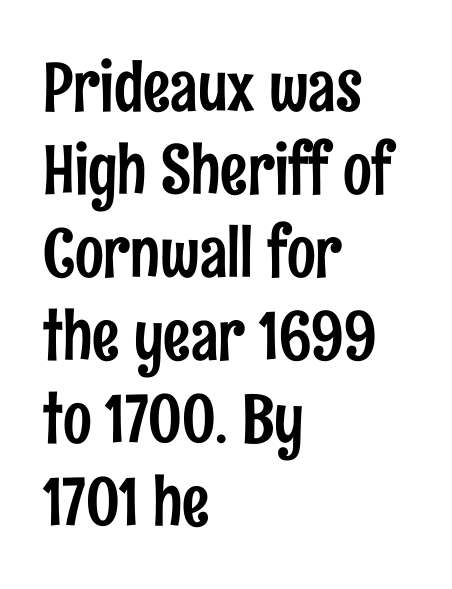
Q: Is the text italic (slanted)? A: No, it is upright.
Q: Is the typeface a serif or a sans-serif typeface? A: Sans-serif.
Q: Is the text underlined? A: No.
Q: How is the paragraph aligned? A: Left-aligned.
Q: Is the spacing between letters normal or unusually wide? A: Normal.
Q: Width (condensed, normal, or wide)? A: Condensed.
Q: Stroke contrast? A: Low.
Q: x-height? A: Medium.
Q: Monospaced? A: No.
